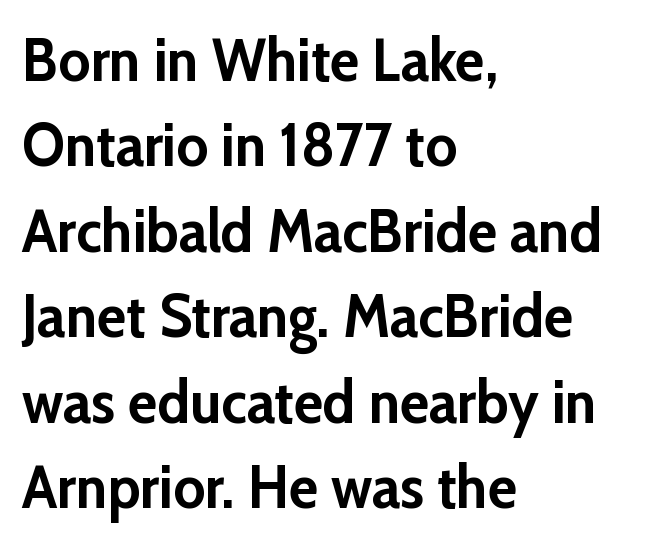
Q: Is the text bold? A: Yes.
Q: Is the text italic (slanted)? A: No, it is upright.
Q: Is the typeface a serif or a sans-serif typeface? A: Sans-serif.
Q: Is the text underlined? A: No.
Q: How is the paragraph aligned? A: Left-aligned.
Q: Is the spacing between letters normal or unusually wide? A: Normal.
Q: Is the spacing between lines tight, normal or loose? A: Normal.
Q: Width (condensed, normal, or wide)? A: Normal.
Q: Stroke contrast? A: Low.
Q: x-height? A: Medium.
Q: Monospaced? A: No.
